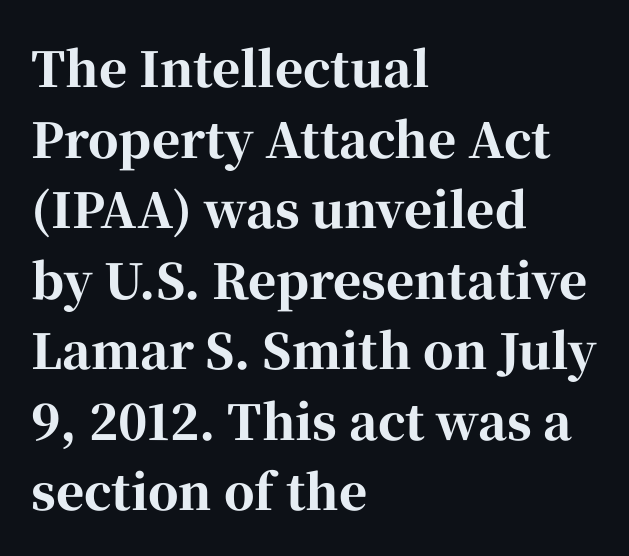
{"serif": "yes", "italic": "no", "bold": "yes", "weight": "bold", "width": "normal", "stroke_contrast": "high", "x_height": "medium", "monospaced": "no", "underline": "no", "align": "left", "line_spacing": "normal", "line_spacing_ratio": 1.47, "letter_spacing": "normal", "letter_spacing_em": 0.0, "glyph_px": 48}
